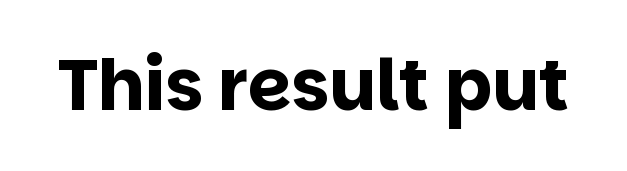
{"serif": "no", "italic": "no", "bold": "yes", "weight": "bold", "width": "normal", "stroke_contrast": "low", "x_height": "large", "monospaced": "no", "underline": "no", "letter_spacing": "normal", "letter_spacing_em": 0.0, "glyph_px": 70}
